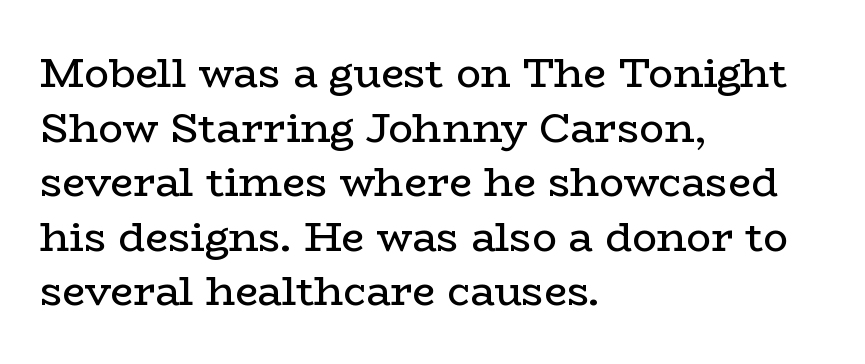
{"serif": "yes", "italic": "no", "bold": "no", "weight": "regular", "width": "wide", "stroke_contrast": "low", "x_height": "medium", "monospaced": "no", "underline": "no", "align": "left", "line_spacing": "normal", "line_spacing_ratio": 1.33, "letter_spacing": "normal", "letter_spacing_em": 0.0, "glyph_px": 41}
